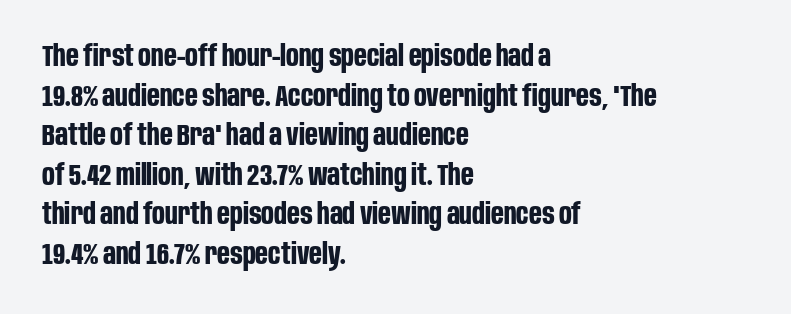
Q: Is the text bold? A: Yes.
Q: Is the text italic (slanted)? A: No, it is upright.
Q: Is the typeface a serif or a sans-serif typeface? A: Sans-serif.
Q: Is the text underlined? A: No.
Q: How is the paragraph aligned? A: Left-aligned.
Q: Is the spacing between letters normal or unusually wide? A: Normal.
Q: Is the spacing between lines tight, normal or loose? A: Normal.
Q: Width (condensed, normal, or wide)? A: Condensed.
Q: Stroke contrast? A: Low.
Q: x-height? A: Large.
Q: Monospaced? A: No.
